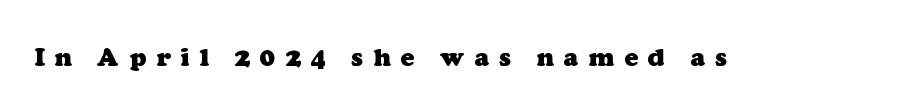
Unmarked baselines from the first word to the last. Caption: expanded tracking, letters set apart. Strokes here are thick enough to call this a true bold.
